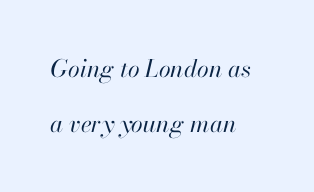
{"italic": "yes", "lean": "right", "slant_degrees": 13, "bold": "no", "underline": "no", "align": "left", "line_spacing": "loose", "line_spacing_ratio": 2.28, "letter_spacing": "normal", "letter_spacing_em": 0.0, "glyph_px": 24}
